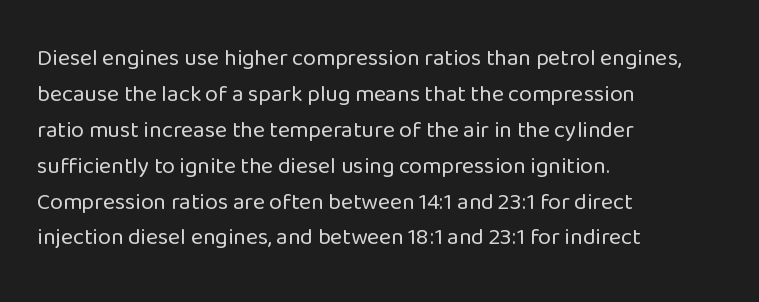
{"italic": "no", "bold": "no", "underline": "no", "align": "left", "line_spacing": "normal", "line_spacing_ratio": 1.56, "letter_spacing": "normal", "letter_spacing_em": 0.0, "glyph_px": 23}
